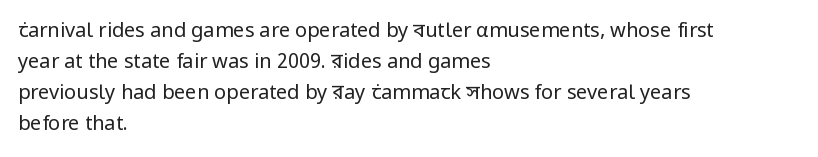
Q: Is the text bold? A: No.
Q: Is the text italic (slanted)? A: No, it is upright.
Q: Is the text underlined? A: No.
Q: How is the paragraph aligned? A: Left-aligned.
Q: Is the spacing between letters normal or unusually wide? A: Normal.
Q: Is the spacing between lines tight, normal or loose? A: Normal.
